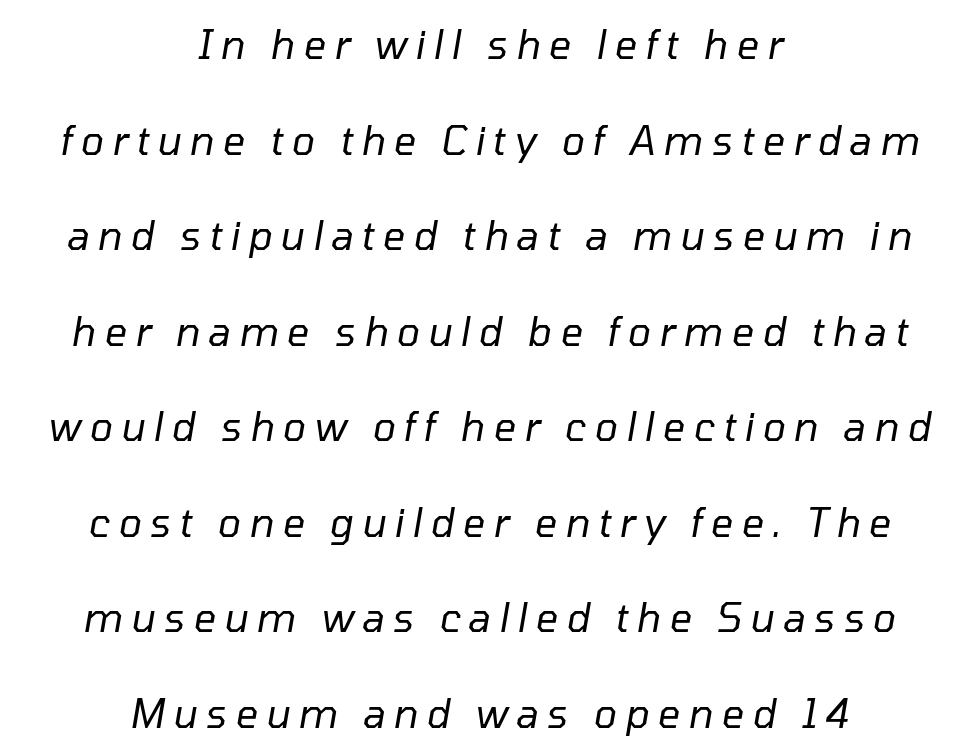
{"italic": "yes", "lean": "right", "slant_degrees": 10, "bold": "no", "weight": "regular", "width": "normal", "stroke_contrast": "low", "x_height": "medium", "monospaced": "no", "underline": "no", "align": "center", "line_spacing": "loose", "line_spacing_ratio": 2.45, "letter_spacing": "wide", "letter_spacing_em": 0.21, "glyph_px": 39}
